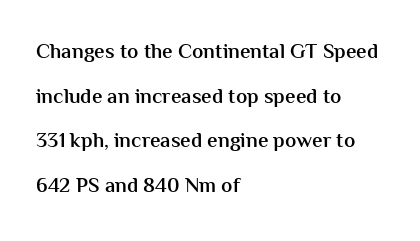
{"italic": "no", "bold": "semi", "underline": "no", "align": "left", "line_spacing": "loose", "line_spacing_ratio": 2.13, "letter_spacing": "normal", "letter_spacing_em": 0.0, "glyph_px": 21}
